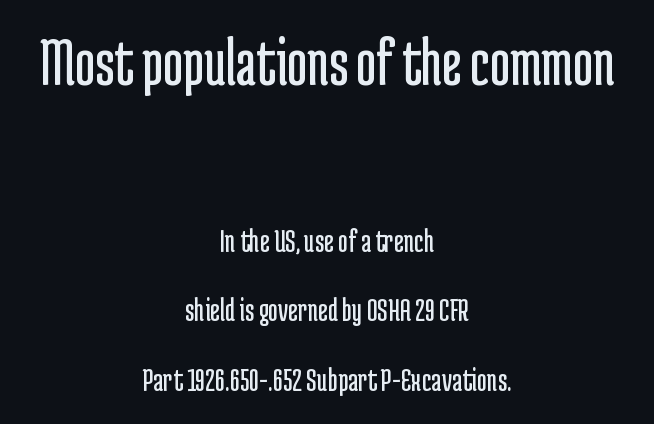
{"serif": "no", "italic": "no", "bold": "no", "weight": "regular", "width": "condensed", "stroke_contrast": "low", "x_height": "medium", "monospaced": "no", "underline": "no", "align": "center", "line_spacing": "loose", "line_spacing_ratio": 2.05, "letter_spacing": "normal", "letter_spacing_em": 0.0, "larger_block": "first", "size_ratio": 2.03, "glyph_px": 69}
